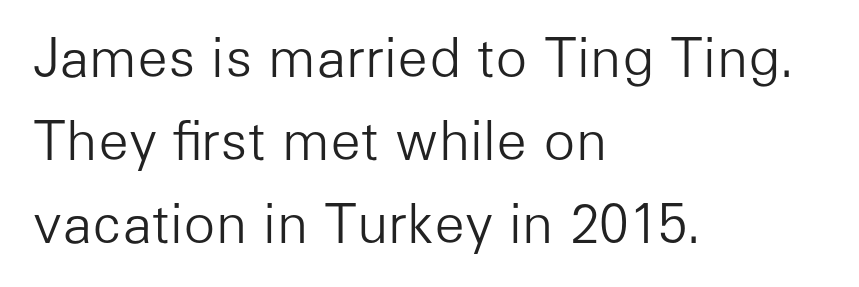
The image shows 53 px light sans-serif type, upright; set left-aligned, normal line spacing (1.57x), normal letter spacing, not underlined; low stroke contrast and a medium x-height.
